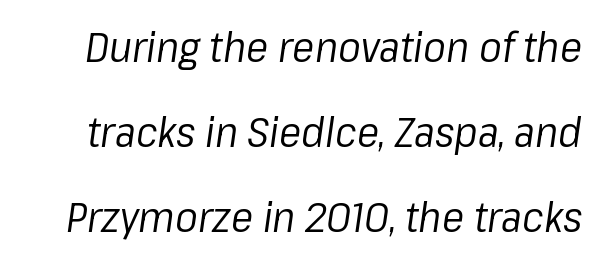
Q: Is the text bold? A: No.
Q: Is the text italic (slanted)? A: Yes, it leans right by about 8 degrees.
Q: Is the text underlined? A: No.
Q: Is the spacing between letters normal or unusually wide? A: Normal.
Q: Is the spacing between lines tight, normal or loose? A: Loose.
Q: Width (condensed, normal, or wide)? A: Normal.
Q: Stroke contrast? A: Low.
Q: x-height? A: Medium.
Q: Monospaced? A: No.
